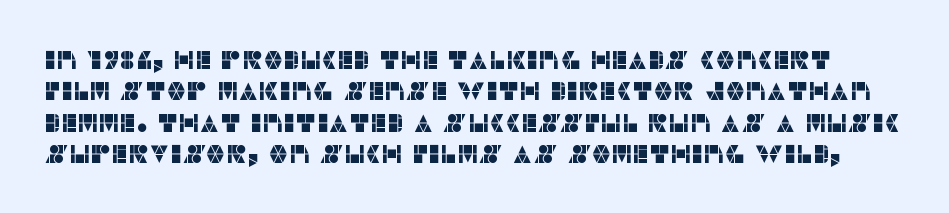
The image shows 25 px text type, upright; set normal line spacing (1.26x), normal letter spacing, not underlined.
